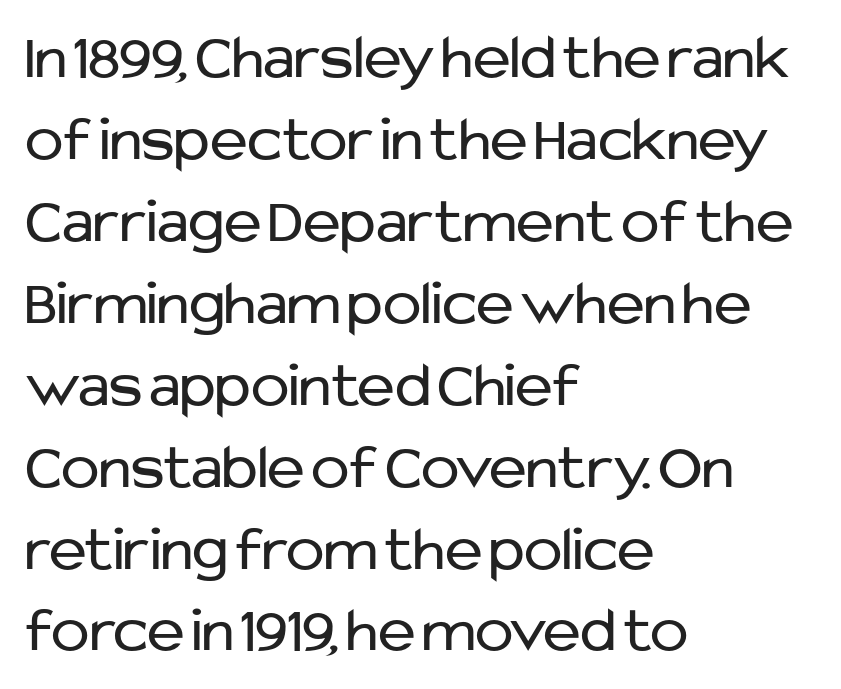
{"serif": "no", "italic": "no", "bold": "no", "weight": "regular", "width": "normal", "stroke_contrast": "low", "x_height": "medium", "monospaced": "no", "underline": "no", "align": "left", "line_spacing": "normal", "line_spacing_ratio": 1.28, "letter_spacing": "normal", "letter_spacing_em": 0.0, "glyph_px": 64}
